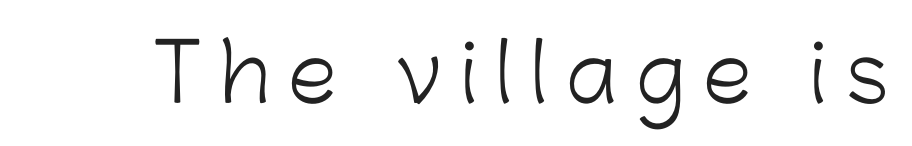
{"serif": "no", "italic": "no", "bold": "no", "weight": "light", "width": "normal", "stroke_contrast": "low", "x_height": "medium", "monospaced": "no", "underline": "no", "letter_spacing": "wide", "letter_spacing_em": 0.24, "glyph_px": 79}
